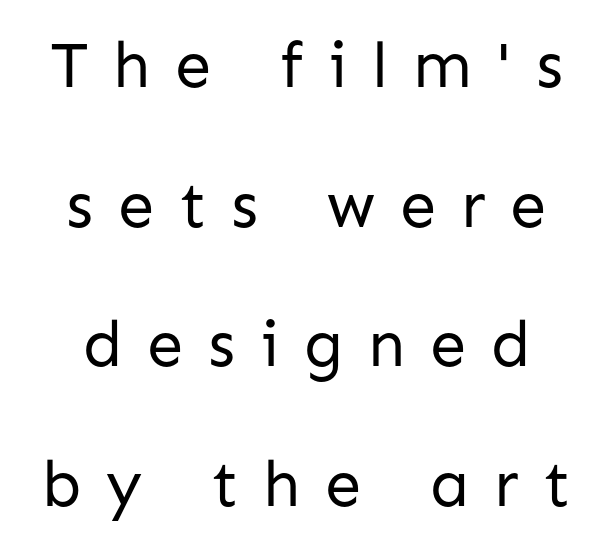
{"serif": "no", "italic": "no", "bold": "no", "weight": "regular", "width": "normal", "stroke_contrast": "low", "x_height": "medium", "monospaced": "no", "underline": "no", "line_spacing": "loose", "line_spacing_ratio": 2.15, "letter_spacing": "wide", "letter_spacing_em": 0.38, "glyph_px": 65}
